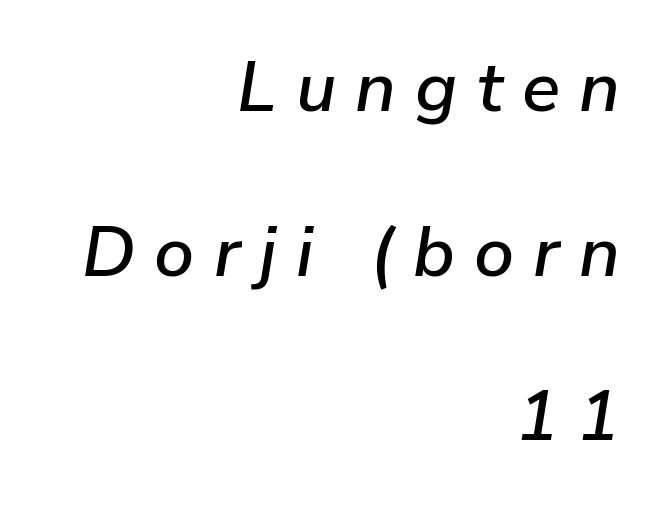
Interline gaps are noticeably wide in this sample. Observe the lean: these are italic letterforms. In CSS terms this would be text-align: right. Only glyphs here, with clear space below each row. Characters follow at a spacing far wider than the type designer built in. The rendering uses natural spacing where letterforms have individual widths.
